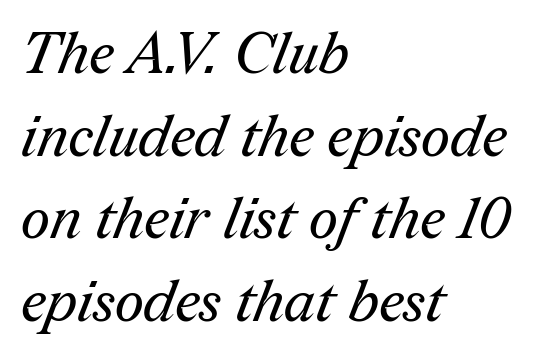
Do the characters align in a grid? No, the font is proportional. Is there much room between lines? A standard amount, neither cramped nor airy. These lines are composed in type with serifs. The face looks like a standard text weight, possibly lighter. Which margin do the lines hug? The left one — the right edge is uneven.
